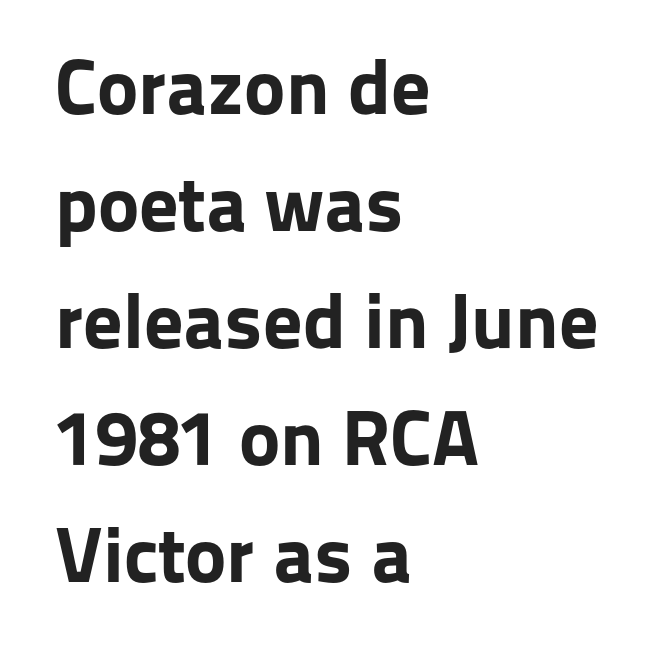
The image shows 78 px bold sans-serif type, upright; set left-aligned, normal line spacing (1.5x), normal letter spacing, not underlined; low stroke contrast and a medium x-height.
